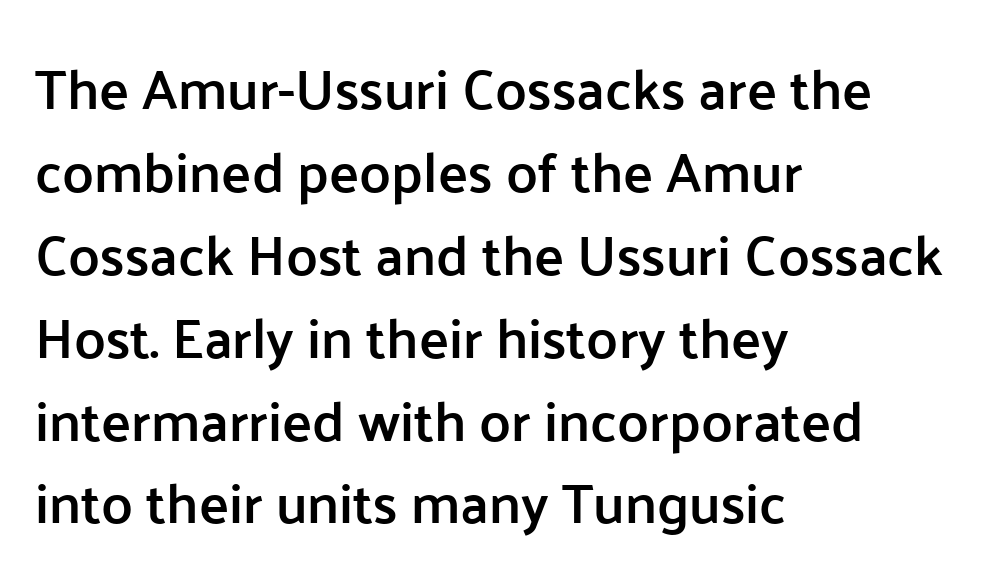
The image shows 56 px semibold sans-serif type, upright; set left-aligned, normal line spacing (1.48x), normal letter spacing, not underlined; low stroke contrast and a medium x-height.
